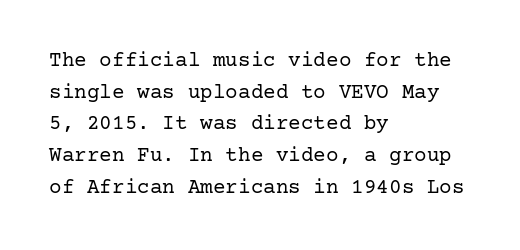
{"italic": "no", "bold": "no", "underline": "no", "align": "left", "line_spacing": "normal", "line_spacing_ratio": 1.51, "letter_spacing": "normal", "letter_spacing_em": 0.0, "glyph_px": 21}
